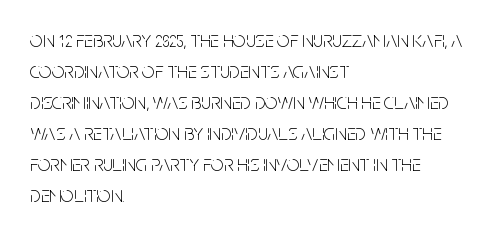
Q: Is the text bold? A: No.
Q: Is the text italic (slanted)? A: No, it is upright.
Q: Is the text underlined? A: No.
Q: How is the paragraph aligned? A: Left-aligned.
Q: Is the spacing between letters normal or unusually wide? A: Normal.
Q: Is the spacing between lines tight, normal or loose? A: Normal.
